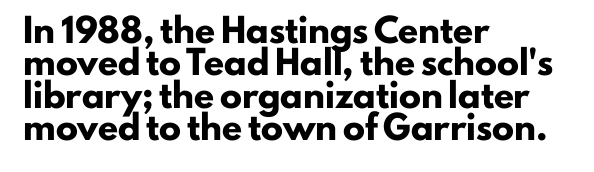
{"italic": "no", "bold": "yes", "underline": "no", "align": "left", "line_spacing": "normal", "line_spacing_ratio": 1.47, "letter_spacing": "normal", "letter_spacing_em": 0.0, "glyph_px": 22}
